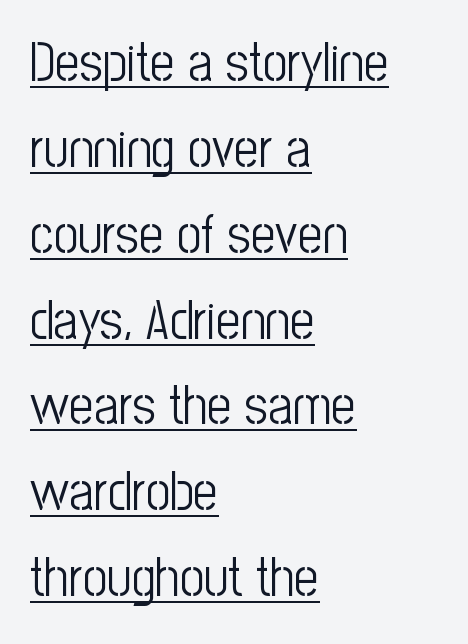
{"serif": "no", "italic": "no", "bold": "no", "weight": "light", "width": "condensed", "stroke_contrast": "low", "x_height": "medium", "monospaced": "no", "underline": "yes", "align": "left", "line_spacing": "normal", "line_spacing_ratio": 1.59, "letter_spacing": "normal", "letter_spacing_em": 0.0, "glyph_px": 54}
